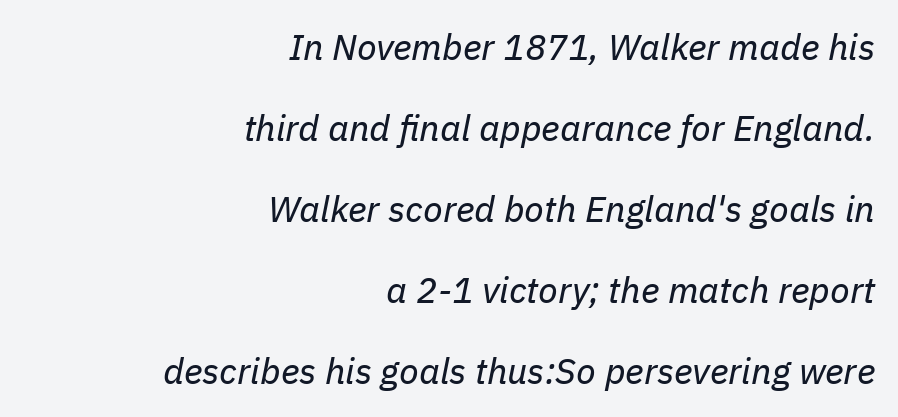
{"italic": "yes", "lean": "right", "slant_degrees": 11, "bold": "no", "weight": "regular", "width": "normal", "stroke_contrast": "low", "x_height": "medium", "monospaced": "no", "underline": "no", "align": "right", "line_spacing": "loose", "line_spacing_ratio": 2.25, "letter_spacing": "normal", "letter_spacing_em": 0.0, "glyph_px": 36}
